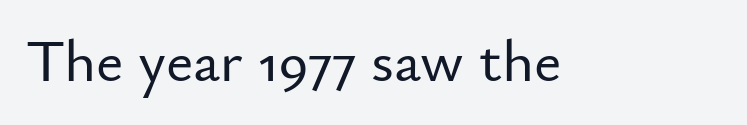
Q: Is the text italic (slanted)? A: No, it is upright.
Q: Is the typeface a serif or a sans-serif typeface? A: Sans-serif.
Q: Is the text underlined? A: No.
Q: Is the spacing between letters normal or unusually wide? A: Normal.
Q: Width (condensed, normal, or wide)? A: Normal.
Q: Stroke contrast? A: Low.
Q: x-height? A: Small.
Q: Monospaced? A: No.
